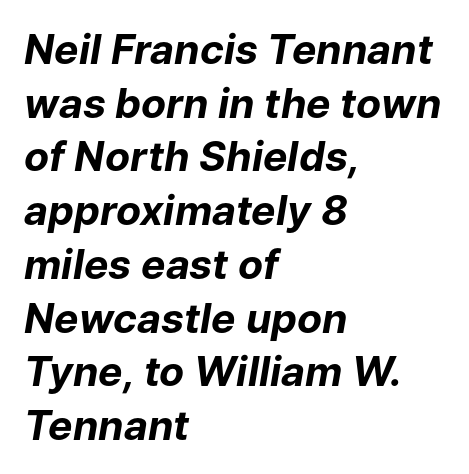
Character widths vary here, with narrow letters taking less room than wide ones. Quick note: interline space is typical. Heavy-handed strokes throughout: this text is bold. In CSS terms this would be text-align: left.
